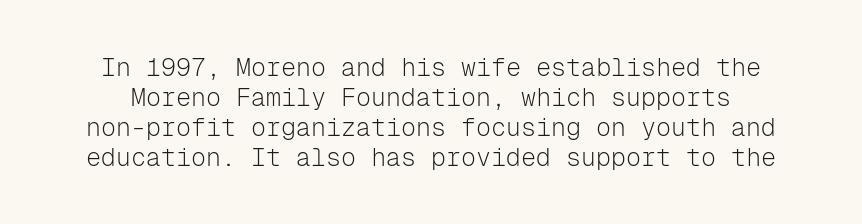
The image shows 25 px text type, upright; set line spacing 1.2x, normal letter spacing, not underlined.
